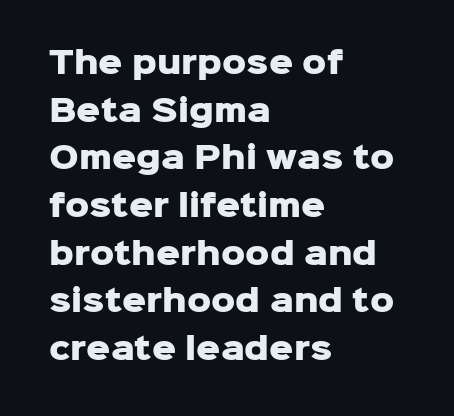
{"serif": "no", "italic": "no", "bold": "yes", "weight": "heavy", "width": "normal", "stroke_contrast": "low", "x_height": "medium", "monospaced": "no", "underline": "no", "align": "left", "line_spacing": "normal", "line_spacing_ratio": 1.59, "letter_spacing": "normal", "letter_spacing_em": 0.0, "glyph_px": 30}
